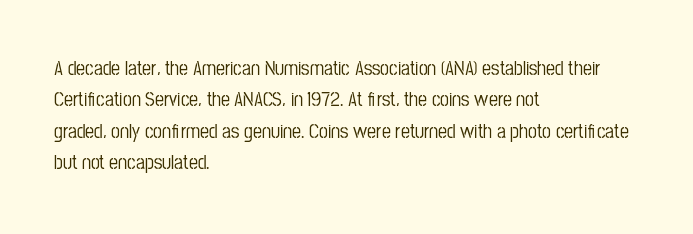
The image shows 20 px text type, upright; set left-aligned, normal line spacing (1.57x), normal letter spacing, not underlined.
